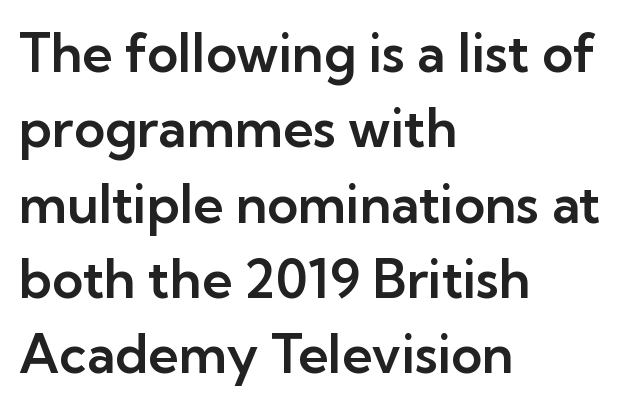
Q: Is the text italic (slanted)? A: No, it is upright.
Q: Is the typeface a serif or a sans-serif typeface? A: Sans-serif.
Q: Is the text underlined? A: No.
Q: How is the paragraph aligned? A: Left-aligned.
Q: Is the spacing between letters normal or unusually wide? A: Normal.
Q: Is the spacing between lines tight, normal or loose? A: Normal.
Q: Width (condensed, normal, or wide)? A: Normal.
Q: Stroke contrast? A: Low.
Q: x-height? A: Medium.
Q: Monospaced? A: No.
